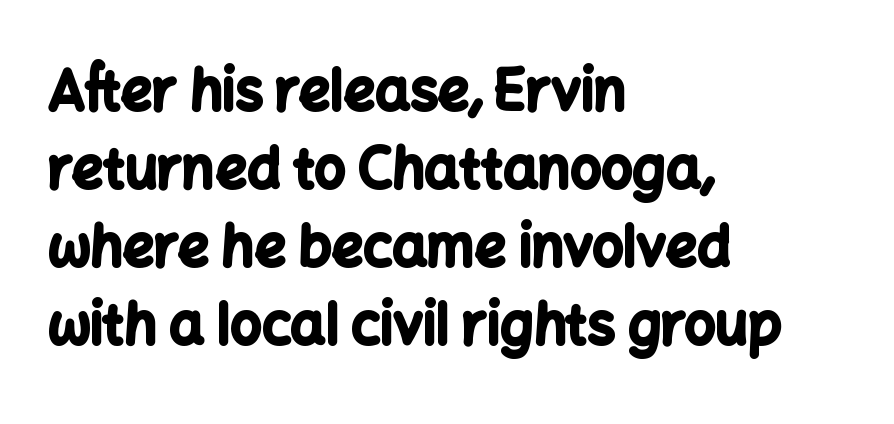
{"serif": "no", "italic": "no", "bold": "yes", "weight": "bold", "width": "normal", "stroke_contrast": "low", "x_height": "medium", "monospaced": "no", "underline": "no", "align": "left", "line_spacing": "normal", "line_spacing_ratio": 1.42, "letter_spacing": "normal", "letter_spacing_em": 0.0, "glyph_px": 55}
